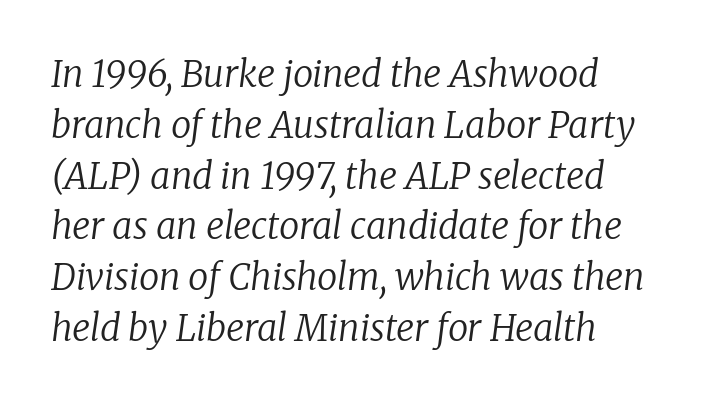
{"serif": "yes", "italic": "yes", "lean": "right", "slant_degrees": 8, "bold": "no", "weight": "regular", "width": "normal", "stroke_contrast": "low", "x_height": "medium", "monospaced": "no", "underline": "no", "line_spacing": "normal", "line_spacing_ratio": 1.41, "letter_spacing": "normal", "letter_spacing_em": 0.0, "glyph_px": 36}
